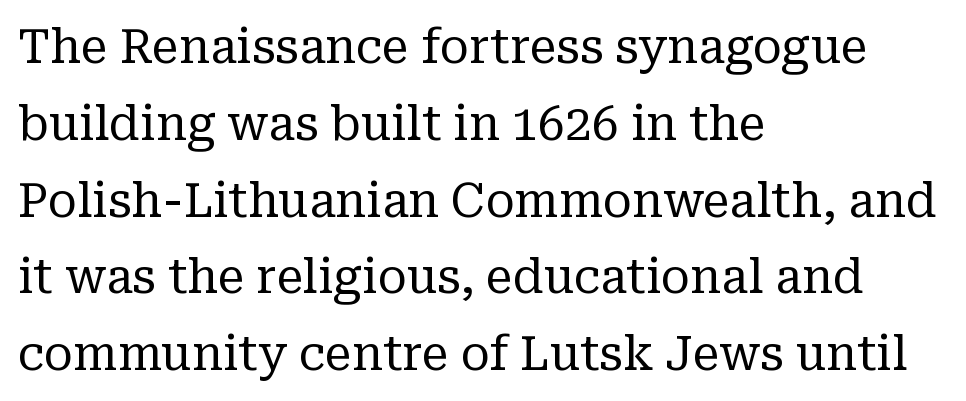
Q: Is the text bold? A: No.
Q: Is the text italic (slanted)? A: No, it is upright.
Q: Is the typeface a serif or a sans-serif typeface? A: Serif.
Q: Is the text underlined? A: No.
Q: How is the paragraph aligned? A: Left-aligned.
Q: Is the spacing between letters normal or unusually wide? A: Normal.
Q: Is the spacing between lines tight, normal or loose? A: Normal.
Q: Width (condensed, normal, or wide)? A: Normal.
Q: Stroke contrast? A: Low.
Q: x-height? A: Medium.
Q: Monospaced? A: No.
